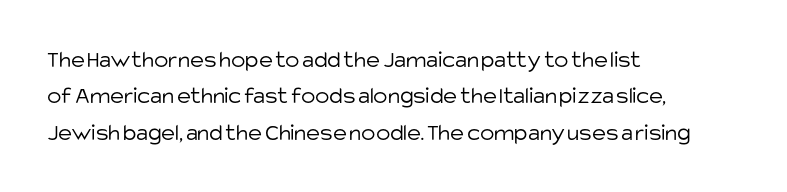
The image shows 24 px text type, upright; set left-aligned, normal line spacing (1.52x), normal letter spacing, not underlined.
